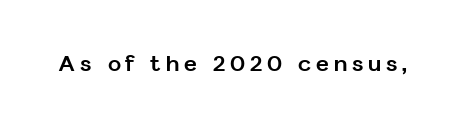
Q: Is the text bold? A: Yes.
Q: Is the text italic (slanted)? A: No, it is upright.
Q: Is the text underlined? A: No.
Q: Is the spacing between letters normal or unusually wide? A: Unusually wide.
